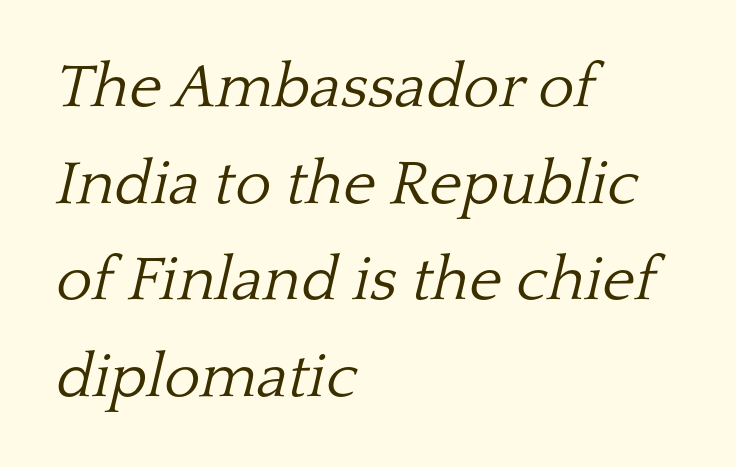
This rendering uses left alignment, leaving the right contour irregular. Is this a heavy cut? Hardly; it is regular or lighter. Check under the words: just untouched page. Font category for this specimen: serif. Compared with typical body copy, the letter spacing here is the same.
